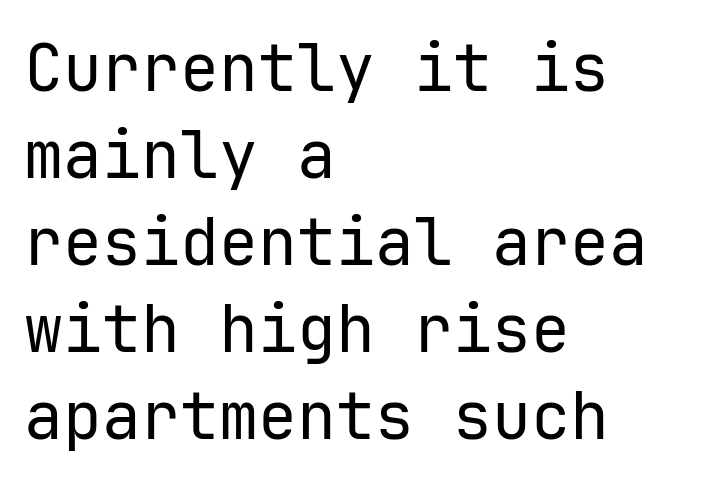
The image shows 65 px regular-weight sans-serif type, upright; set left-aligned, normal line spacing (1.34x), normal letter spacing, not underlined; low stroke contrast and a medium x-height.
